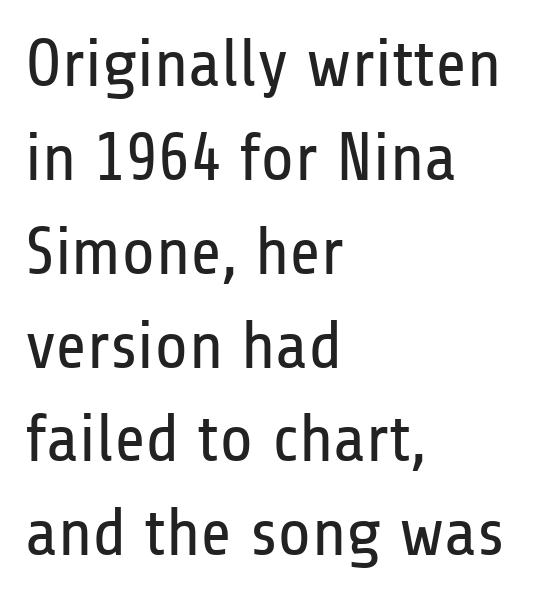
The image shows 68 px regular-weight, condensed sans-serif type, upright; set left-aligned, normal line spacing (1.38x), normal letter spacing, not underlined; low stroke contrast and a medium x-height.
